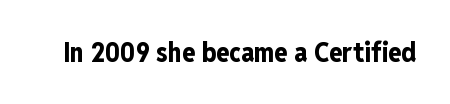
{"italic": "no", "bold": "yes", "underline": "no", "letter_spacing": "normal", "letter_spacing_em": 0.0, "glyph_px": 27}
